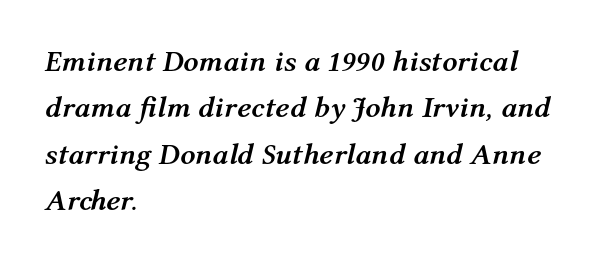
Q: Is the text bold? A: Yes.
Q: Is the text italic (slanted)? A: Yes, it leans right by about 12 degrees.
Q: Is the text underlined? A: No.
Q: How is the paragraph aligned? A: Left-aligned.
Q: Is the spacing between letters normal or unusually wide? A: Normal.
Q: Is the spacing between lines tight, normal or loose? A: Normal.
Q: Width (condensed, normal, or wide)? A: Normal.
Q: Stroke contrast? A: Medium.
Q: x-height? A: Medium.
Q: Monospaced? A: No.
